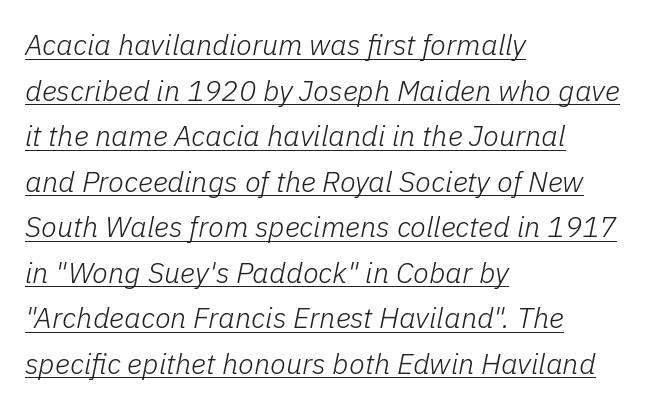
Is the type heavy? It reads as light-to-regular instead. In terms of leading, this rendering sits right in the middle. It's the slanting kind of type. Looks like someone drew a line under every word here. Between one letter and the next there's only the usual sliver of space.
